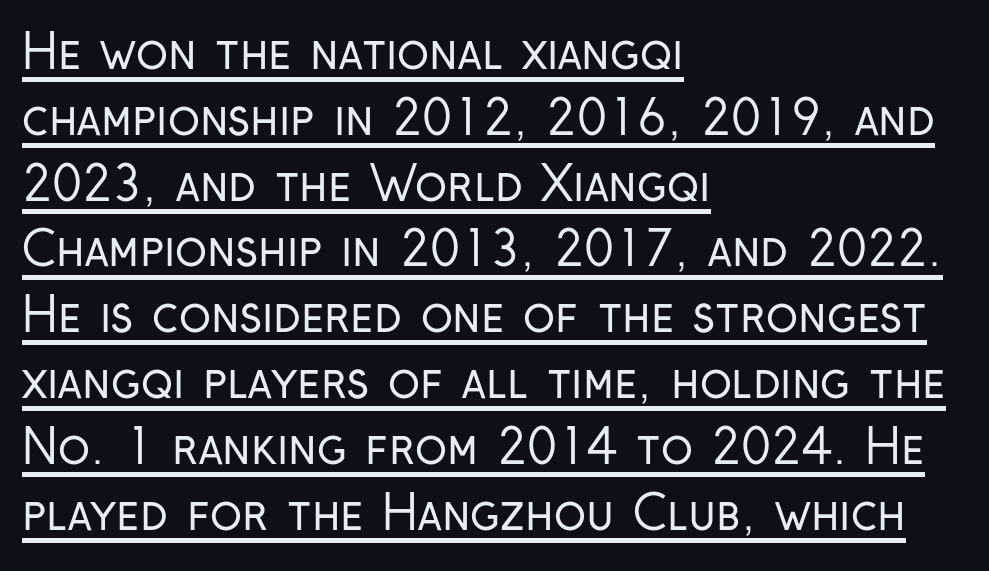
The image shows 47 px regular-weight, condensed sans-serif type, upright; set left-aligned, normal line spacing (1.4x), normal letter spacing, underlined; low stroke contrast and a medium x-height.
